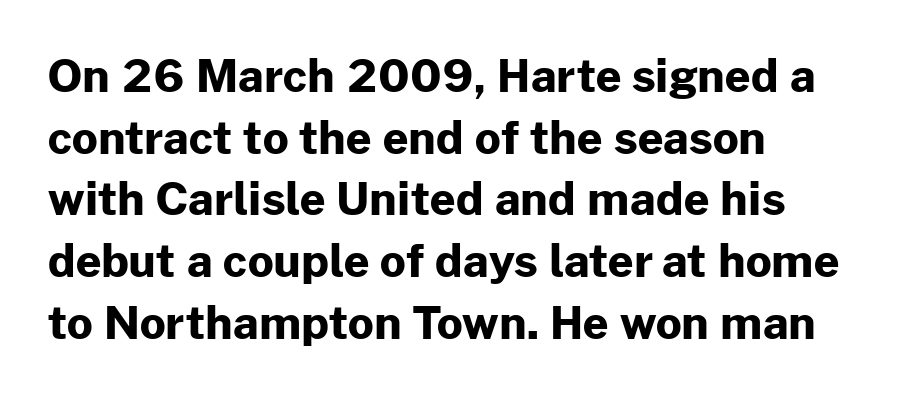
The image shows 45 px bold sans-serif type, upright; set left-aligned, normal line spacing (1.37x), normal letter spacing, not underlined; low stroke contrast and a medium x-height.
